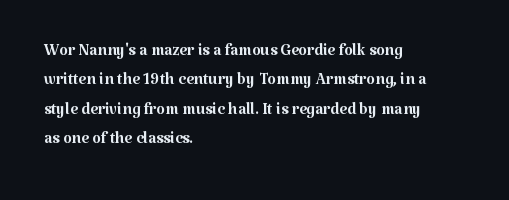
{"italic": "no", "bold": "no", "underline": "no", "align": "left", "line_spacing": "normal", "line_spacing_ratio": 1.34, "letter_spacing": "normal", "letter_spacing_em": 0.0, "glyph_px": 22}
